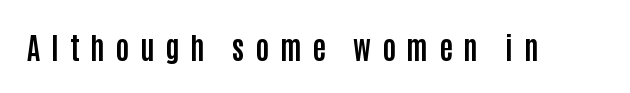
{"serif": "no", "italic": "no", "bold": "yes", "weight": "bold", "width": "condensed", "stroke_contrast": "low", "x_height": "large", "monospaced": "no", "underline": "no", "letter_spacing": "wide", "letter_spacing_em": 0.38, "glyph_px": 29}
